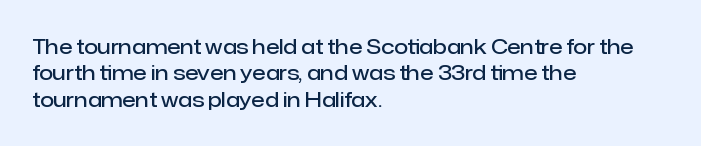
{"italic": "no", "bold": "semi", "underline": "no", "align": "left", "line_spacing": "normal", "line_spacing_ratio": 1.32, "letter_spacing": "normal", "letter_spacing_em": 0.0, "glyph_px": 20}
